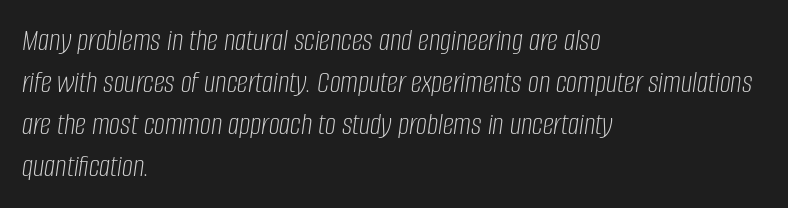
The passage shown is typed in a proportional face where columns would drift. The rendering applies a slant to the glyphs. The passage shown stacks its lines at a standard gap. The area under the type is left untouched. Typeset ragged right — the left edge is the straight one.
